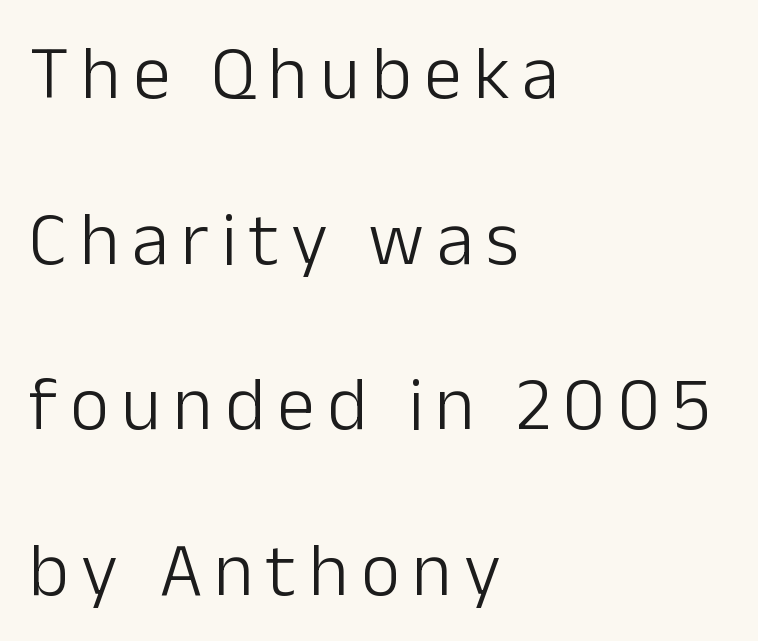
The image shows 76 px light sans-serif type, upright; set left-aligned, loose line spacing (2.18x), not underlined; low stroke contrast and a medium x-height.
